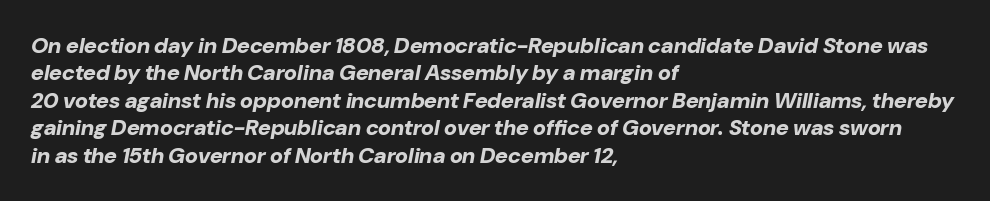
Does the leading feel generous? No, just average. Tall strokes in this sample are angled rather than plumb. The paragraph shown leans on its left margin. Any mark beneath the type? The region is blank. Tracking here is standard; glyphs follow each other at the usual distance. Summary of weight: heavy, a full bold.
